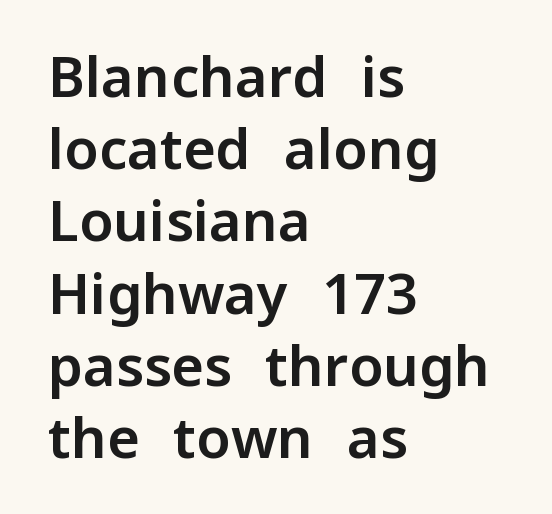
The image shows 56 px sans-serif type, upright; set left-aligned, normal line spacing (1.29x), normal letter spacing, not underlined; low stroke contrast and a medium x-height.
